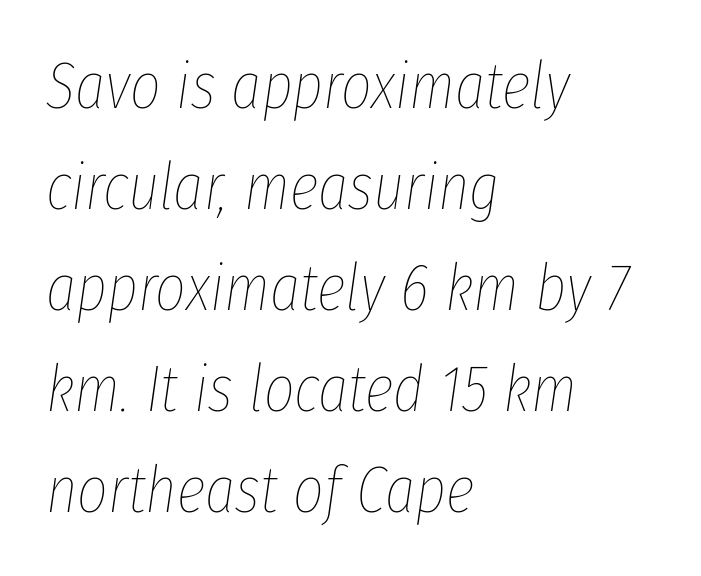
Weight class: somewhere from thin through regular. There's an unmistakable incline to the writing here. Anything drawn beneath the words? Only blank space. Does extra space separate the letters? No, they use regular spacing. The line-height multiplier appears to be the usual default.
